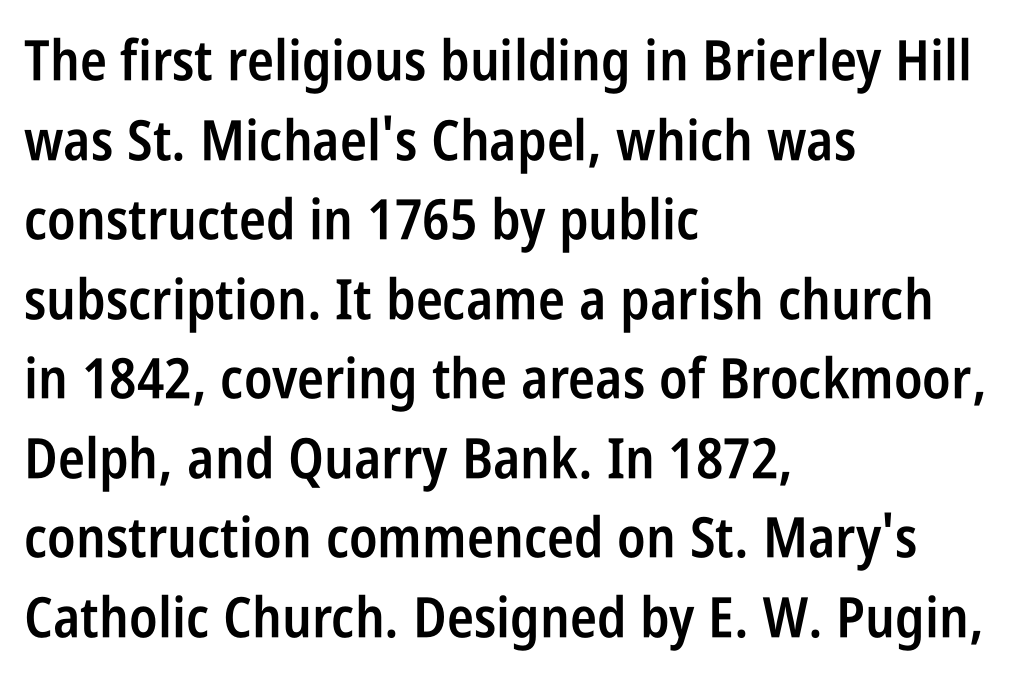
Default kerning and tracking; the words read as compact shapes. As a designer I'd log this as weight 600, semibold. The text block is weighted toward the left margin, trailing off unevenly rightward. Regular leading. Quick note: not italic, upright. Note the varied advance widths — an 'i' is clearly narrower than an 'm'.
